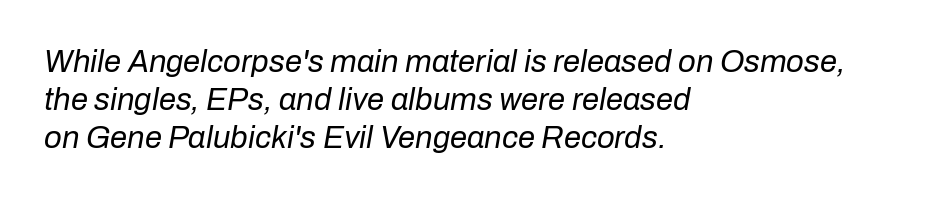
The image shows 31 px regular-weight type, italic (leaning right); set left-aligned, line spacing 1.22x, normal letter spacing, not underlined; low stroke contrast and a medium x-height.
